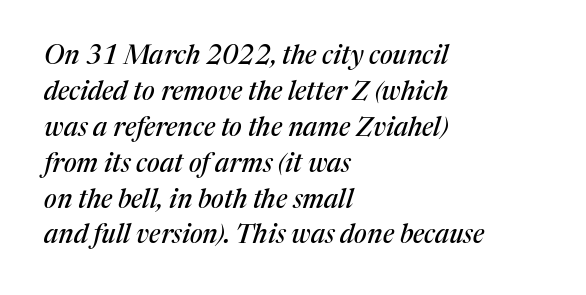
{"italic": "yes", "lean": "right", "slant_degrees": 17, "underline": "no", "align": "left", "line_spacing": "normal", "line_spacing_ratio": 1.38, "letter_spacing": "normal", "letter_spacing_em": 0.0, "glyph_px": 26}
